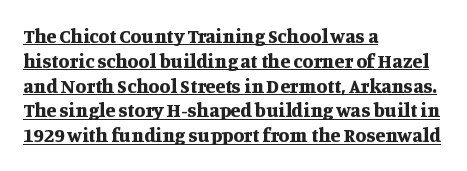
Q: Is the text bold? A: Yes.
Q: Is the text italic (slanted)? A: No, it is upright.
Q: Is the text underlined? A: Yes.
Q: How is the paragraph aligned? A: Left-aligned.
Q: Is the spacing between letters normal or unusually wide? A: Normal.
